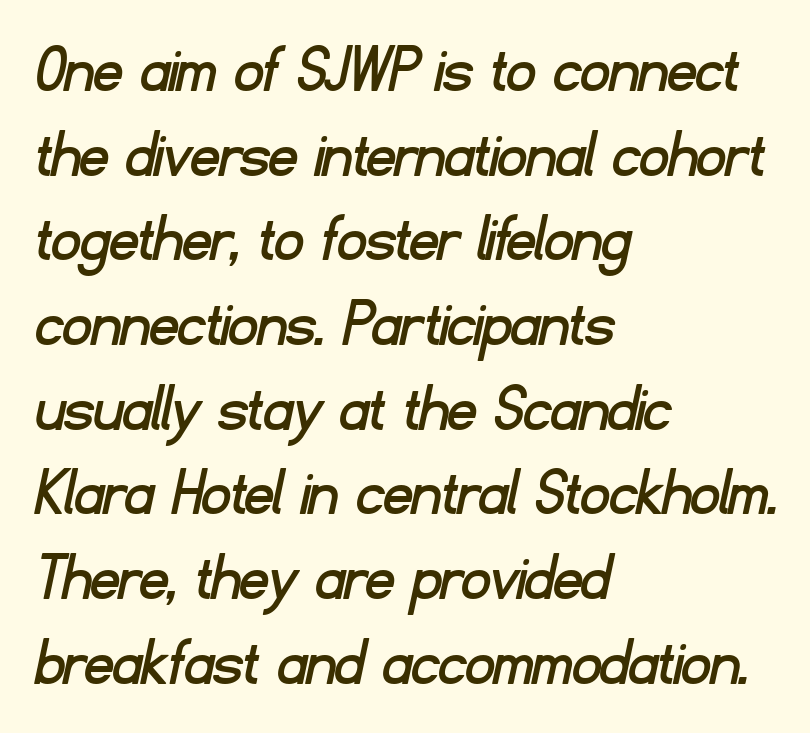
{"serif": "no", "width": "normal", "stroke_contrast": "low", "x_height": "small", "monospaced": "no", "underline": "no", "align": "left", "line_spacing_ratio": 1.21, "letter_spacing": "normal", "letter_spacing_em": 0.0, "glyph_px": 70}
